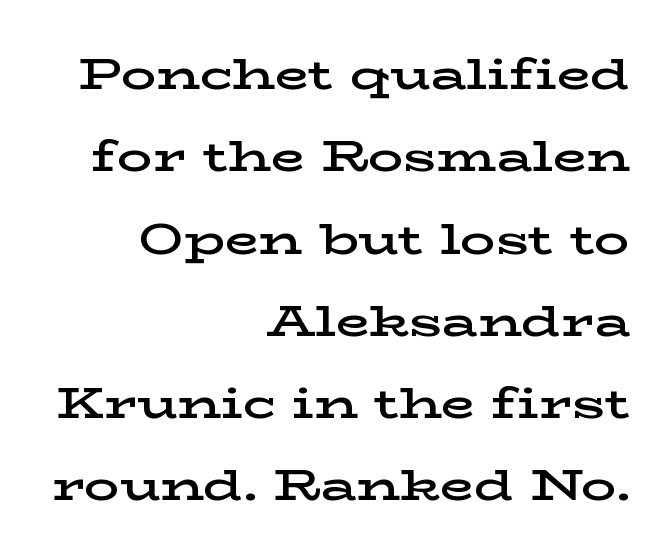
{"serif": "yes", "italic": "no", "bold": "semi", "weight": "semibold", "width": "wide", "stroke_contrast": "low", "x_height": "medium", "monospaced": "no", "underline": "no", "align": "right", "line_spacing_ratio": 1.87, "letter_spacing": "normal", "letter_spacing_em": 0.0, "glyph_px": 44}
